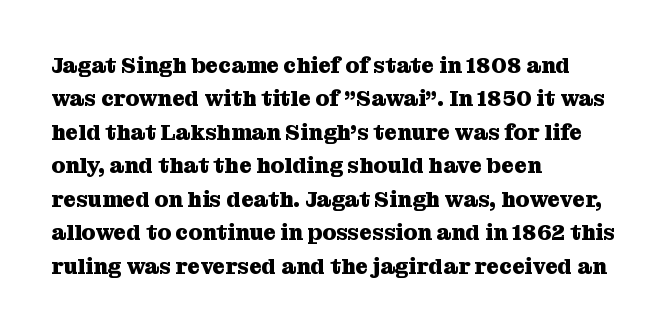
Q: Is the text bold? A: Yes.
Q: Is the text italic (slanted)? A: No, it is upright.
Q: Is the text underlined? A: No.
Q: How is the paragraph aligned? A: Left-aligned.
Q: Is the spacing between letters normal or unusually wide? A: Normal.
Q: Is the spacing between lines tight, normal or loose? A: Normal.
